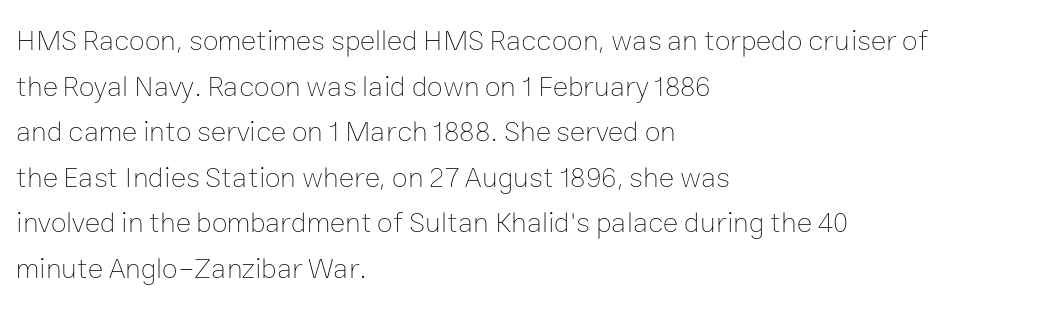
The image shows 29 px thin type, upright; set left-aligned, normal line spacing (1.57x), normal letter spacing, not underlined; low stroke contrast and a medium x-height.
